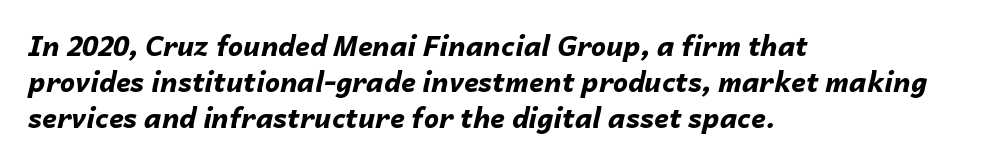
Q: Is the text bold? A: Yes.
Q: Is the text italic (slanted)? A: Yes, it leans right by about 14 degrees.
Q: Is the text underlined? A: No.
Q: How is the paragraph aligned? A: Left-aligned.
Q: Is the spacing between letters normal or unusually wide? A: Normal.
Q: Is the spacing between lines tight, normal or loose? A: Normal.
